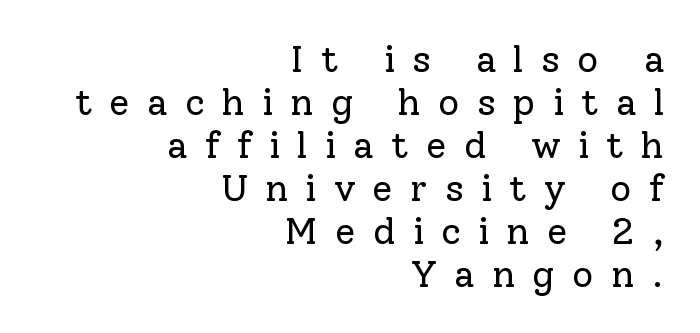
Q: Is the text bold? A: No.
Q: Is the text italic (slanted)? A: No, it is upright.
Q: Is the typeface a serif or a sans-serif typeface? A: Serif.
Q: Is the text underlined? A: No.
Q: How is the paragraph aligned? A: Right-aligned.
Q: Is the spacing between letters normal or unusually wide? A: Unusually wide.
Q: Width (condensed, normal, or wide)? A: Normal.
Q: Stroke contrast? A: Low.
Q: x-height? A: Medium.
Q: Monospaced? A: No.
